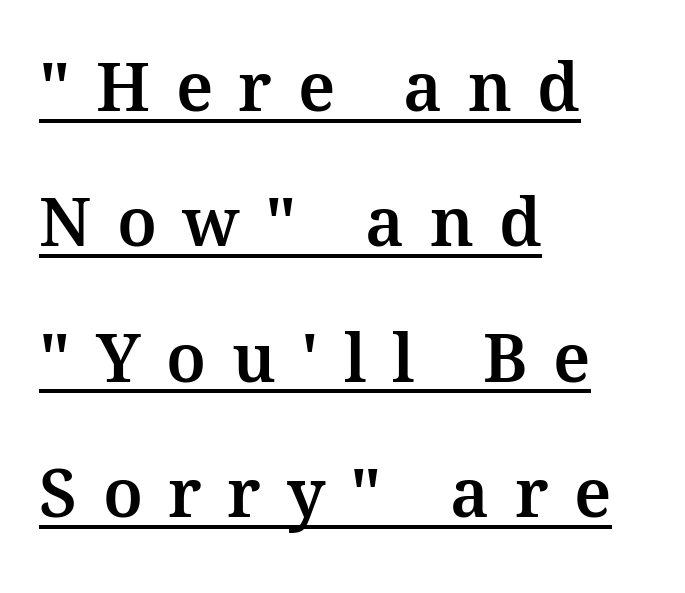
Serifs: yes, visible at the terminals of the letterforms. Every word sits above its own underline. The rendering uses natural spacing where letterforms have individual widths. How would I describe the line gaps? Wide and relaxed.
